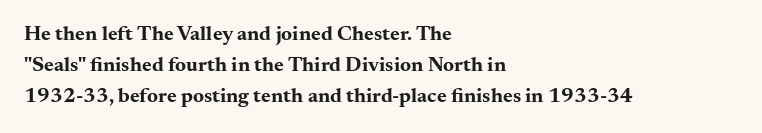
These lines keep a tight, regular rhythm from letter to letter. The typesetting leans heavy: a genuine bold. Line beginnings align vertically; line endings do not. If you drew a line through each stem, it would be perfectly vertical. Letters rest on an invisible, unmarked baseline.
